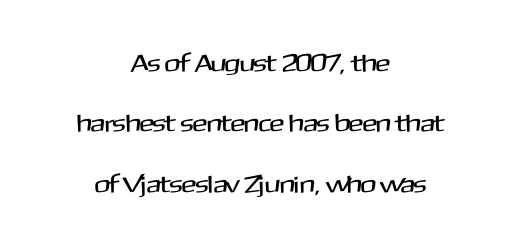
The image shows 25 px text type, upright; set centered, loose line spacing (2.42x), normal letter spacing, not underlined.
